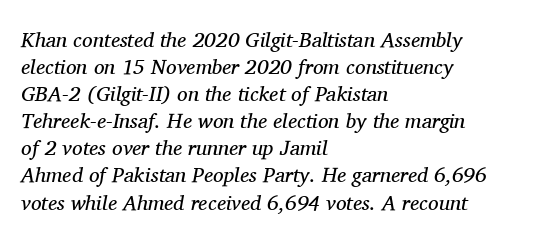
Q: Is the text bold? A: No.
Q: Is the text italic (slanted)? A: Yes, it leans right by about 11 degrees.
Q: Is the text underlined? A: No.
Q: How is the paragraph aligned? A: Left-aligned.
Q: Is the spacing between letters normal or unusually wide? A: Normal.
Q: Is the spacing between lines tight, normal or loose? A: Normal.
